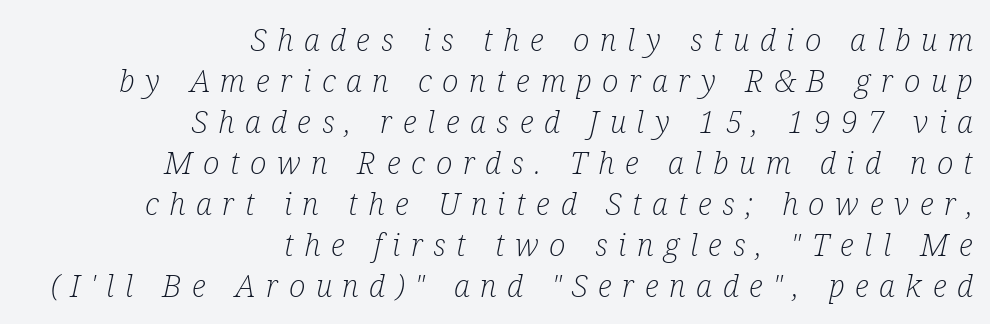
The image shows 31 px light, condensed serif type, italic (leaning right); set right-aligned, normal line spacing (1.32x), unusually wide letter spacing (+0.34 em), not underlined; low stroke contrast and a medium x-height.
